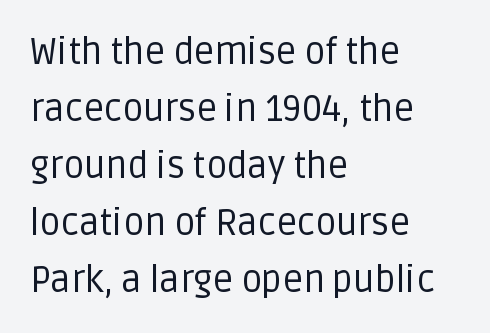
The image shows 36 px regular-weight sans-serif type, upright; set left-aligned, normal line spacing (1.58x), normal letter spacing, not underlined; low stroke contrast and a large x-height.
